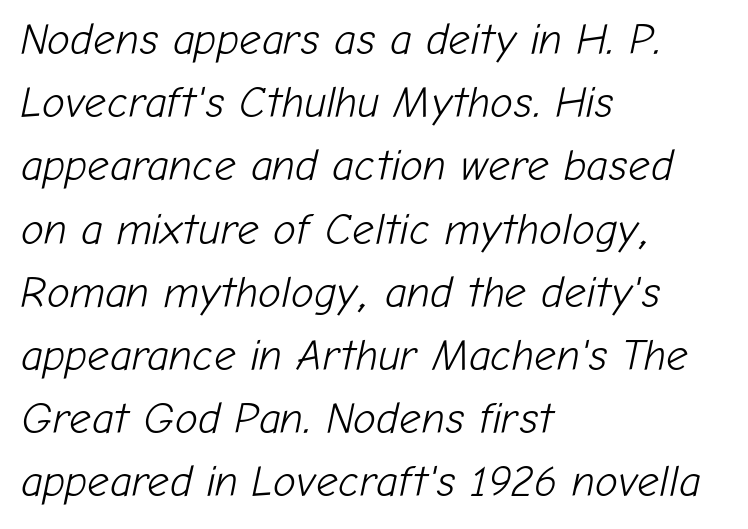
The rendering anchors every line to the left-hand side. The rendering keeps characters at their native spacing. On a weight scale, this lands at 450 or below. Decoration check: the copy has no underline.
